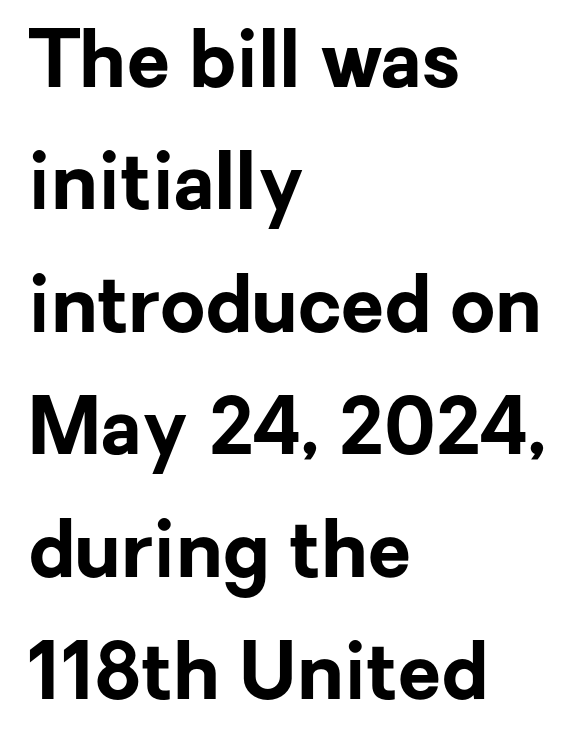
{"serif": "no", "italic": "no", "bold": "yes", "weight": "bold", "width": "normal", "stroke_contrast": "low", "x_height": "medium", "monospaced": "no", "underline": "no", "align": "left", "line_spacing": "normal", "line_spacing_ratio": 1.57, "letter_spacing": "normal", "letter_spacing_em": 0.0, "glyph_px": 78}
